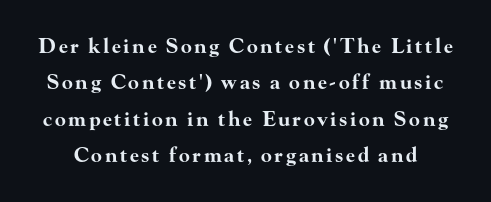
{"italic": "no", "bold": "yes", "underline": "no", "line_spacing_ratio": 1.82, "glyph_px": 20}
